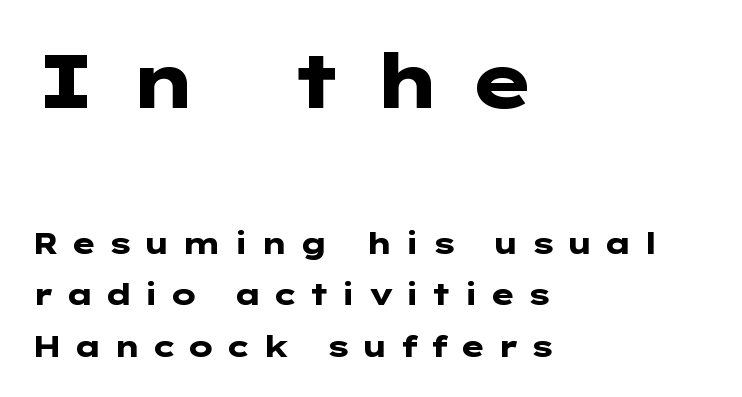
The image shows 76 px heavy, wide sans-serif type, upright; set left-aligned, line spacing 1.72x, unusually wide letter spacing (+0.35 em), not underlined; the first (top) block is 2.53x larger; low stroke contrast and a medium x-height.
